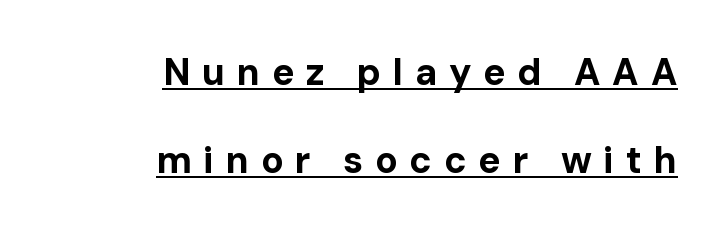
The rendering uses a large line-height, opening up the rows. Bold? Absolutely — the strokes are thick and heavy. Rendered with straight, roman letterforms. What stands out about the letter spacing? Its width — letters are far apart.
